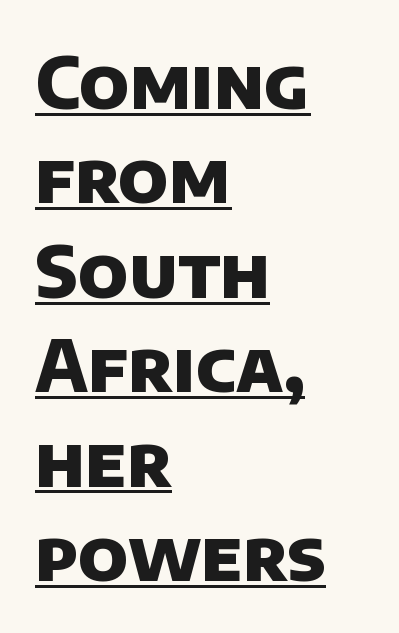
The image shows 71 px heavy sans-serif type; set left-aligned, normal line spacing (1.33x), normal letter spacing, underlined; low stroke contrast and a large x-height.
